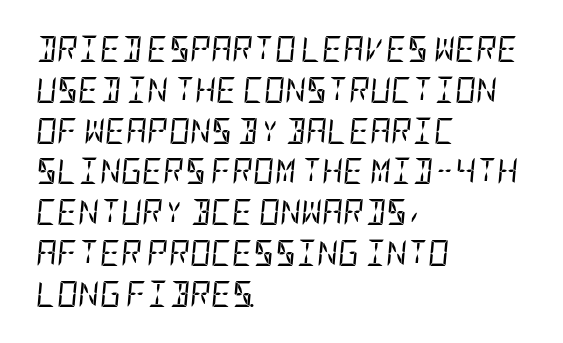
{"italic": "yes", "lean": "right", "slant_degrees": 5, "bold": "no", "underline": "no", "align": "left", "line_spacing": "normal", "line_spacing_ratio": 1.57, "letter_spacing": "normal", "letter_spacing_em": 0.0, "glyph_px": 26}
